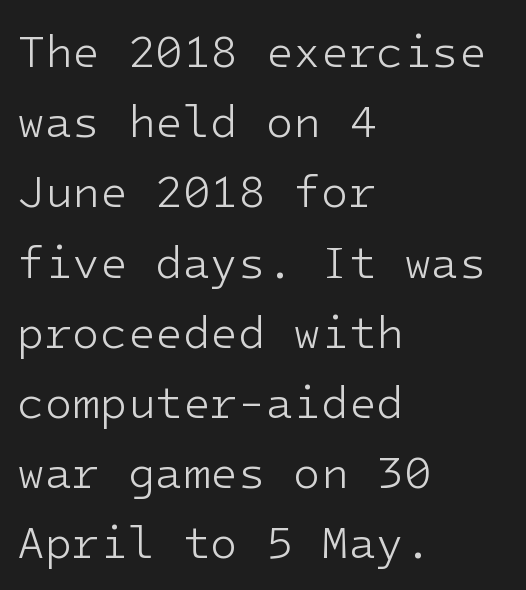
Q: Is the text bold? A: No.
Q: Is the text italic (slanted)? A: No, it is upright.
Q: Is the typeface a serif or a sans-serif typeface? A: Sans-serif.
Q: Is the text underlined? A: No.
Q: How is the paragraph aligned? A: Left-aligned.
Q: Is the spacing between letters normal or unusually wide? A: Normal.
Q: Is the spacing between lines tight, normal or loose? A: Normal.
Q: Width (condensed, normal, or wide)? A: Normal.
Q: Stroke contrast? A: Low.
Q: x-height? A: Medium.
